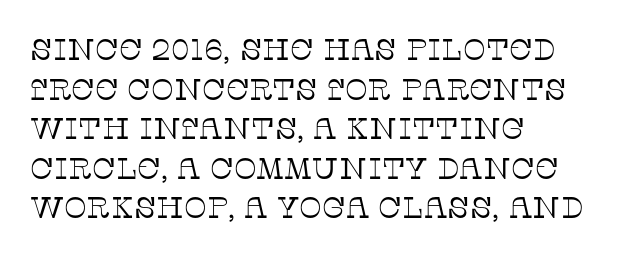
These lines are set flush left with a ragged right edge. Each word holds together tightly as a unit, with standard inter-letter gaps. Type style note: has serifs. Each stroke keeps to a modest, everyday thickness or less. Lines of text with bare space underneath. A normal amount of white space separates one row of letters from the next.
